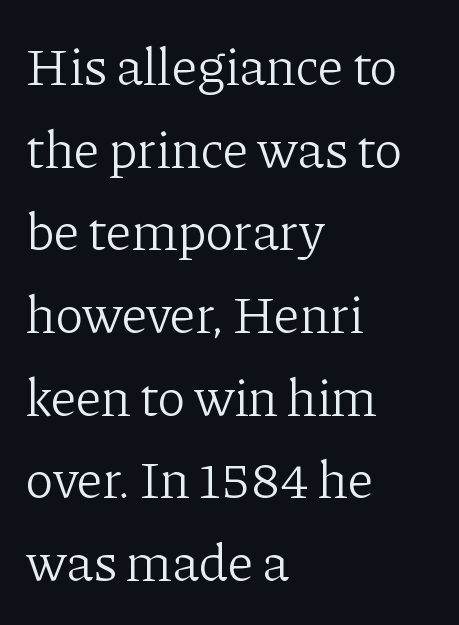
The image shows 53 px light serif type, upright; set left-aligned, normal line spacing (1.56x), normal letter spacing, not underlined; low stroke contrast and a medium x-height.
